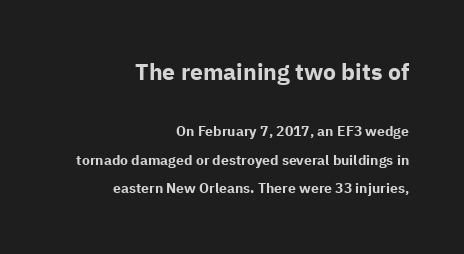
The image shows 23 px bold type, upright; set right-aligned, loose line spacing (2.03x), normal letter spacing, not underlined; the first (top) block is 1.64x larger.
